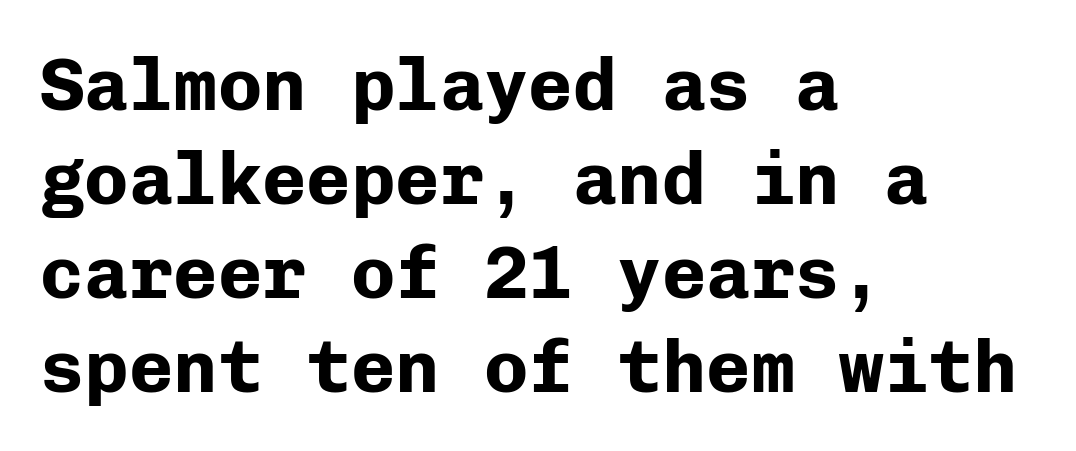
Visually the block forms a straight wall on the left and a jagged coastline on the right. It's the straight-up-and-down kind of type. Heavy-handed strokes throughout: this text is bold. Every character here occupies the same horizontal width, giving the sample a typewriter-like rhythm. No extra tracking has been applied to these lines.
